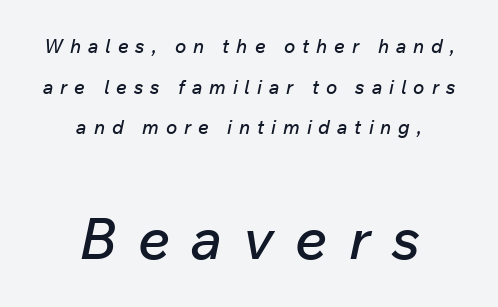
In this sample the second text group is rendered at the bigger scale. Leftover space on each line is divided equally before and after the words. Spacing between characters has been opened up far beyond the box default. Quick note: interline space is abundant.
